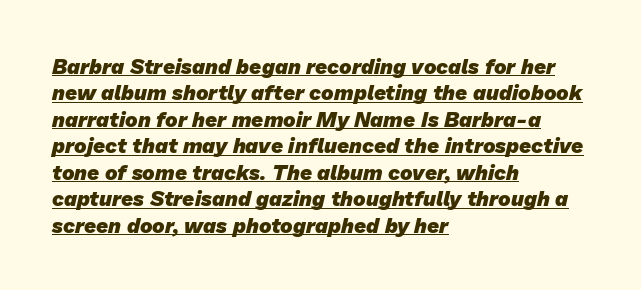
Summary of vertical rhythm: regular, with standard interline spacing. Descenders here cross a horizontal rule under the line. Caption: multi-line text, flush left, ragged right. Students, this is bold: see how much ink each stroke carries. Characters follow at the spacing the type designer built in.
